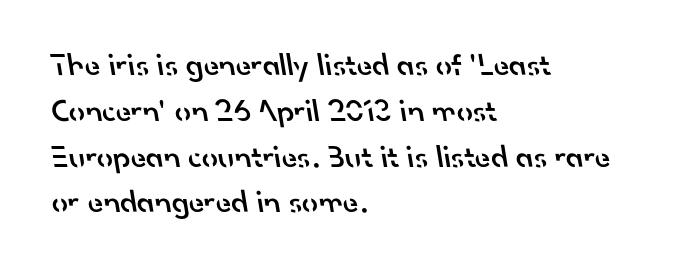
The rendering anchors every line to the left-hand side. Standard letterfit; no display-style spreading of the glyphs. You could not count columns in this text — the font is proportionally spaced. The typeface chosen for these lines omits serifs.
